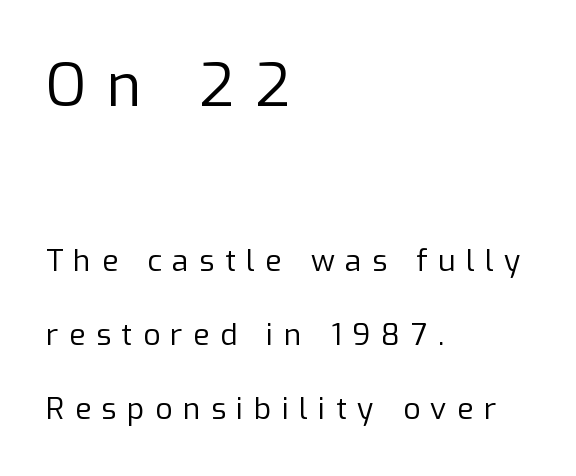
The image shows 59 px regular-weight sans-serif type, upright; set left-aligned, loose line spacing (2.48x), unusually wide letter spacing (+0.35 em), not underlined; the first (top) block is 1.97x larger; low stroke contrast and a medium x-height.
